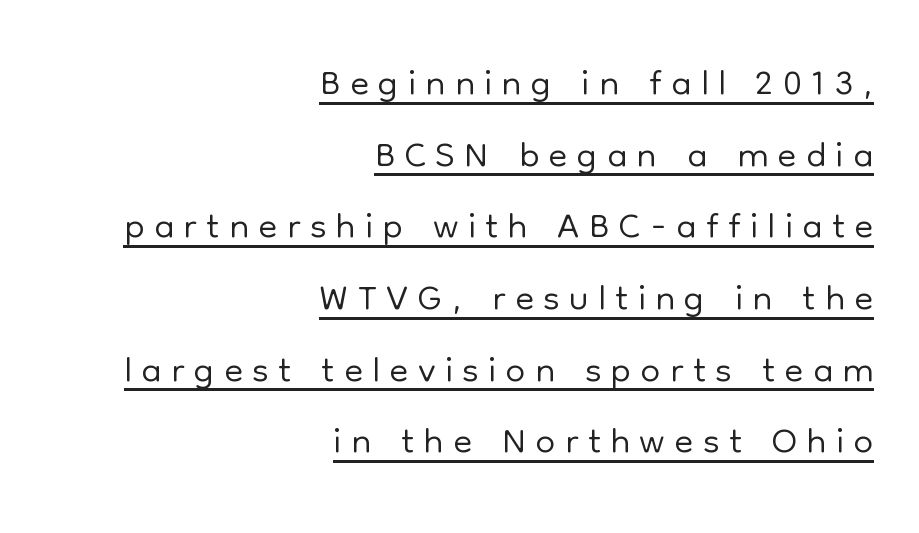
{"serif": "no", "italic": "no", "bold": "no", "weight": "light", "width": "normal", "stroke_contrast": "low", "x_height": "medium", "monospaced": "no", "underline": "yes", "align": "right", "line_spacing": "normal", "line_spacing_ratio": 1.28, "glyph_px": 56}
